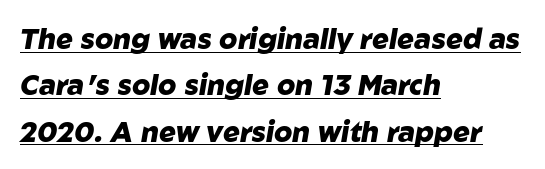
The image shows 28 px heavy type, italic (leaning right); set left-aligned, normal line spacing (1.66x), normal letter spacing, underlined; low stroke contrast and a medium x-height.
